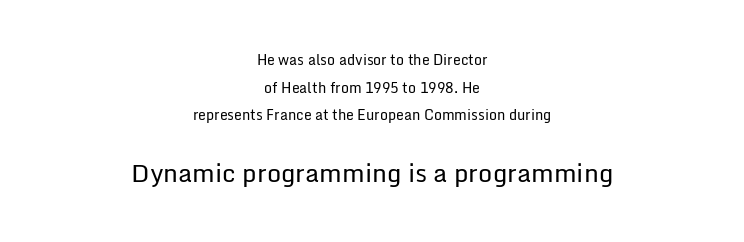
The more generous point size was reserved for the lower chunk. Posture: straight, roman, zero tilt. This sample uses plain, unmodified letter spacing. No extra ink here — the face is not bold. The setting favours the middle, as headings and verse often do. The space beneath each line is pristine and unruled.
